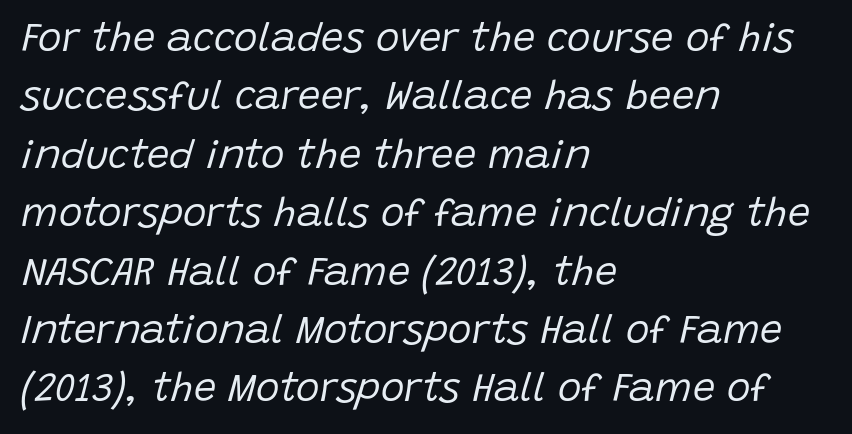
This sample uses plain, unmodified letter spacing. Here the designer chose a conventional face with non-uniform glyph widths. Yep, that's italic — everything's leaning. The space directly below the letters is spotless. One glance says typical: line gaps are just what's usual.
